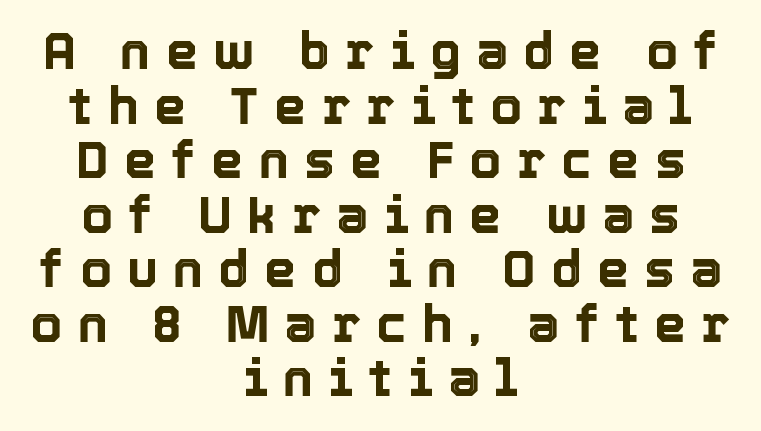
It's the straight-up-and-down kind of type. The zone under the glyphs is completely vacant. Where is the straight margin? There isn't one; the lines are centered. Spacing verdict: proportional, widths tailored to each character. The passage shown stacks its lines with hardly any gap. These lines have a slow, spaced-out rhythm from letter to letter.
